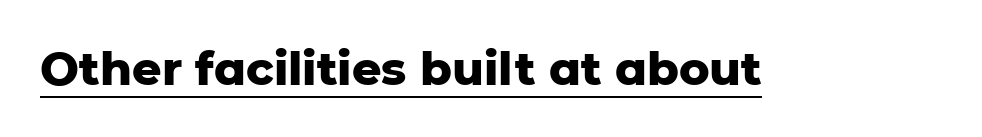
The image shows 46 px heavy sans-serif type, upright; set normal letter spacing, underlined; low stroke contrast and a medium x-height.
